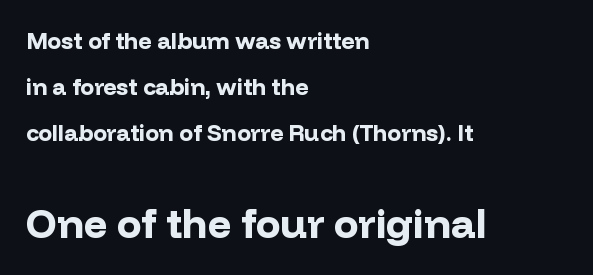
The image shows 41 px bold sans-serif type, upright; set left-aligned, loose line spacing (2.0x), normal letter spacing, not underlined; the second (bottom) block is 1.78x larger; low stroke contrast and a medium x-height.
